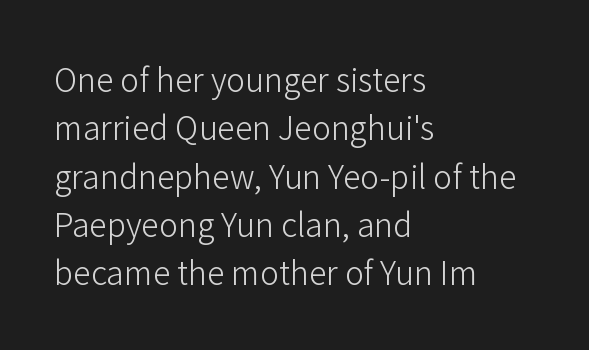
{"serif": "no", "italic": "no", "bold": "no", "weight": "light", "width": "normal", "stroke_contrast": "low", "x_height": "medium", "monospaced": "no", "underline": "no", "align": "left", "line_spacing": "normal", "line_spacing_ratio": 1.51, "letter_spacing": "normal", "letter_spacing_em": 0.0, "glyph_px": 32}
